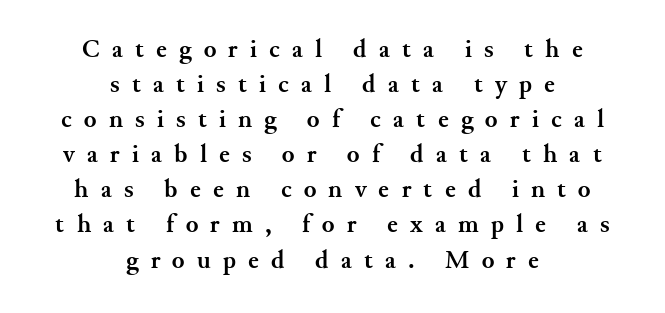
Q: Is the text bold? A: Yes.
Q: Is the text italic (slanted)? A: No, it is upright.
Q: Is the text underlined? A: No.
Q: How is the paragraph aligned? A: Centered.
Q: Is the spacing between letters normal or unusually wide? A: Unusually wide.
Q: Is the spacing between lines tight, normal or loose? A: Normal.
